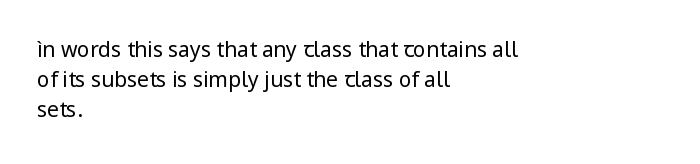
Regarding leading, the lines here are spaced in the standard way. Underline: absent. A classic flush-left, rag-right setting is used for this passage. Every character sits straight up, as roman type does.
